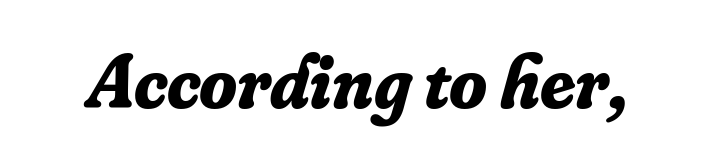
{"serif": "yes", "italic": "yes", "lean": "right", "slant_degrees": 16, "bold": "yes", "weight": "bold", "width": "normal", "stroke_contrast": "low", "x_height": "small", "monospaced": "no", "underline": "no", "letter_spacing": "normal", "letter_spacing_em": 0.0, "glyph_px": 77}
